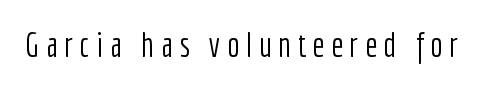
Rendered with straight, roman letterforms. The space beneath each line is pristine and unruled. Do the characters align in a grid? No, the font is proportional. No letter is thick-stroked: the sample isn't bold. The face used here is a sans, in the tradition of grotesques and geometrics.
